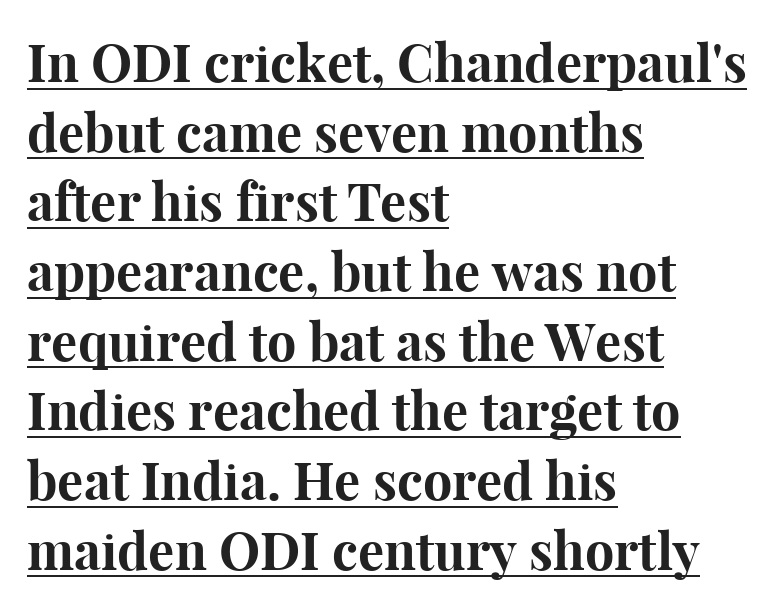
{"serif": "yes", "italic": "no", "bold": "yes", "weight": "bold", "width": "normal", "stroke_contrast": "high", "x_height": "medium", "monospaced": "no", "underline": "yes", "align": "left", "line_spacing": "normal", "line_spacing_ratio": 1.34, "letter_spacing": "normal", "letter_spacing_em": 0.0, "glyph_px": 52}
